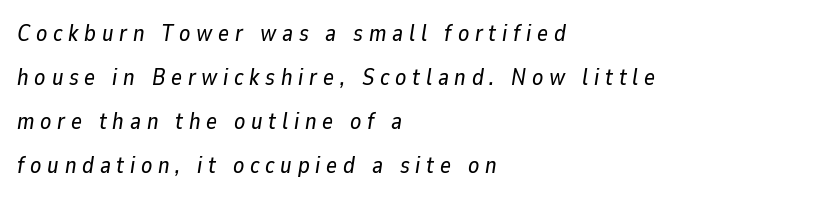
The zone under the glyphs is completely vacant. You could only call the tracking loose — the letters float apart. Visually the block forms a straight wall on the left and a jagged coastline on the right. The specimen reads as italic at a glance. Notice the wide empty band between every row — that's loose leading.
